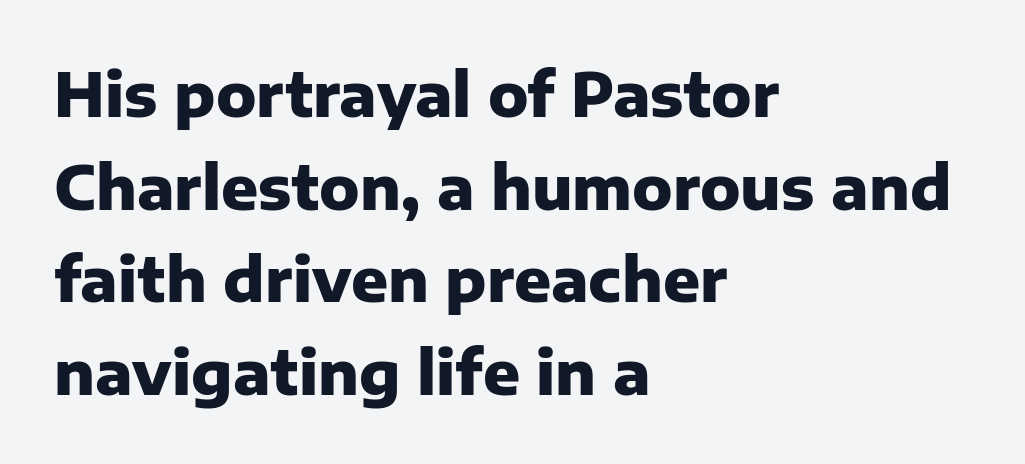
The image shows 61 px heavy sans-serif type, upright; set left-aligned, normal line spacing (1.52x), normal letter spacing, not underlined; low stroke contrast and a medium x-height.
